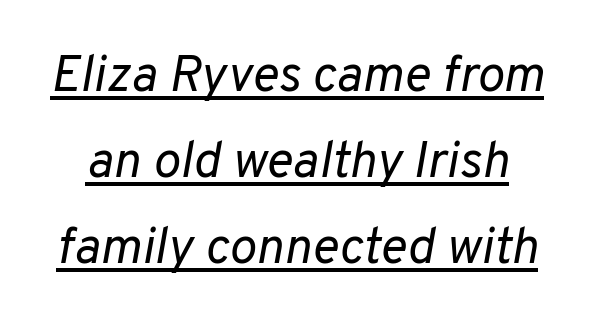
{"italic": "yes", "lean": "right", "slant_degrees": 10, "bold": "no", "weight": "regular", "width": "normal", "stroke_contrast": "low", "x_height": "medium", "monospaced": "no", "underline": "yes", "line_spacing": "normal", "line_spacing_ratio": 1.69, "letter_spacing": "normal", "letter_spacing_em": 0.0, "glyph_px": 51}
